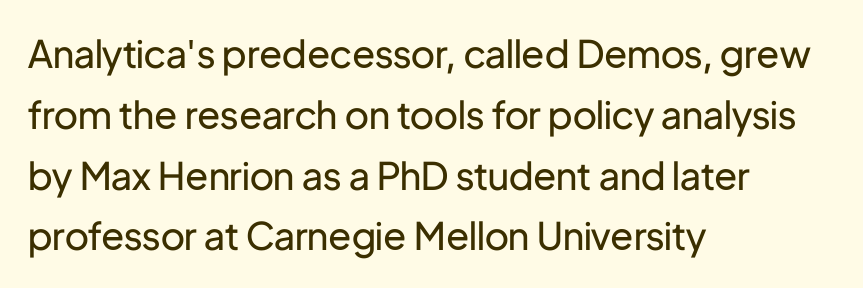
The image shows 38 px regular-weight sans-serif type, upright; set left-aligned, normal line spacing (1.6x), normal letter spacing, not underlined; low stroke contrast and a medium x-height.
